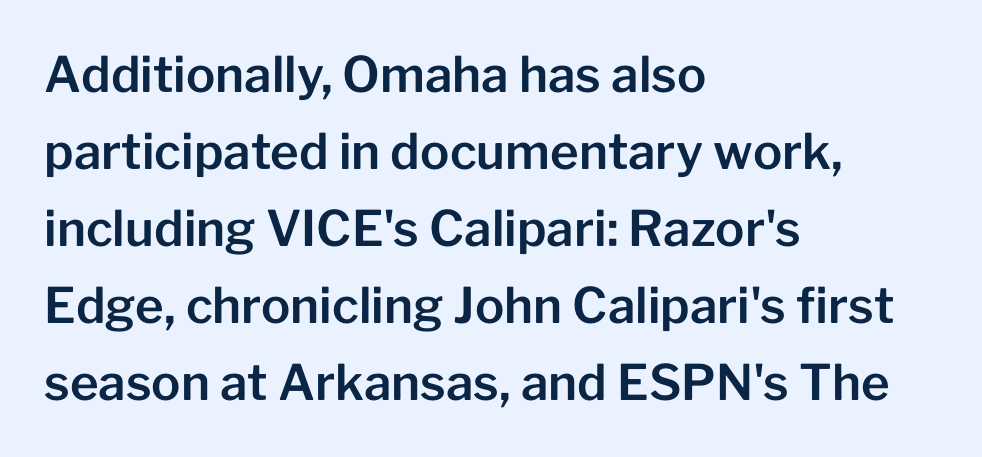
{"serif": "no", "italic": "no", "width": "normal", "stroke_contrast": "low", "x_height": "medium", "monospaced": "no", "underline": "no", "align": "left", "line_spacing": "normal", "line_spacing_ratio": 1.57, "letter_spacing": "normal", "letter_spacing_em": 0.0, "glyph_px": 49}
